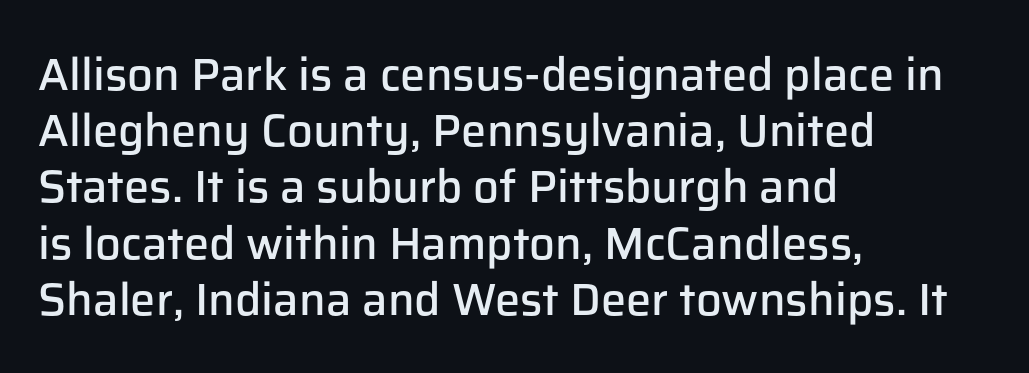
{"serif": "no", "italic": "no", "bold": "semi", "weight": "semibold", "width": "normal", "stroke_contrast": "low", "x_height": "medium", "monospaced": "no", "underline": "no", "align": "left", "line_spacing": "normal", "line_spacing_ratio": 1.25, "letter_spacing": "normal", "letter_spacing_em": 0.0, "glyph_px": 45}
